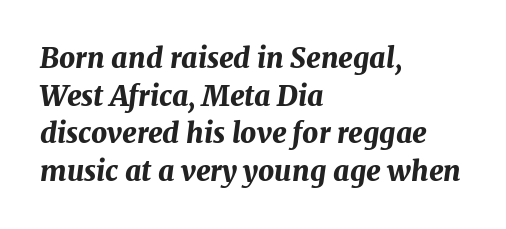
Q: Is the text bold? A: Yes.
Q: Is the text italic (slanted)? A: Yes, it leans right by about 7 degrees.
Q: Is the text underlined? A: No.
Q: How is the paragraph aligned? A: Left-aligned.
Q: Is the spacing between letters normal or unusually wide? A: Normal.
Q: Is the spacing between lines tight, normal or loose? A: Normal.
Q: Width (condensed, normal, or wide)? A: Normal.
Q: Stroke contrast? A: Medium.
Q: x-height? A: Medium.
Q: Monospaced? A: No.
